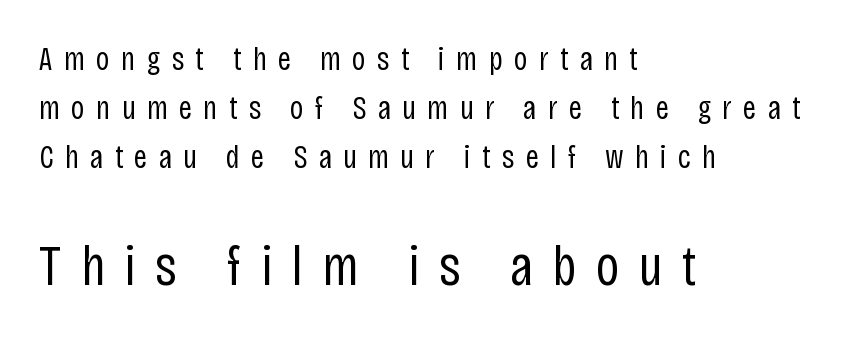
{"serif": "no", "italic": "no", "bold": "no", "weight": "regular", "width": "condensed", "stroke_contrast": "low", "x_height": "large", "monospaced": "no", "underline": "no", "align": "left", "line_spacing": "normal", "line_spacing_ratio": 1.48, "letter_spacing": "wide", "letter_spacing_em": 0.34, "larger_block": "second", "size_ratio": 1.73, "glyph_px": 57}
